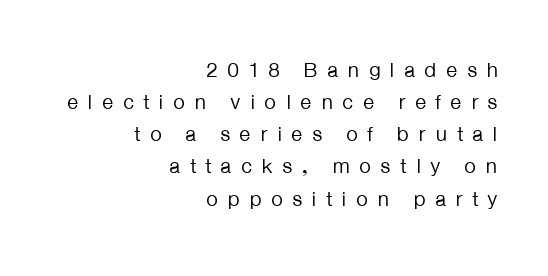
The image shows 21 px text type, upright; set right-aligned, normal line spacing (1.53x), unusually wide letter spacing (+0.43 em), not underlined.
